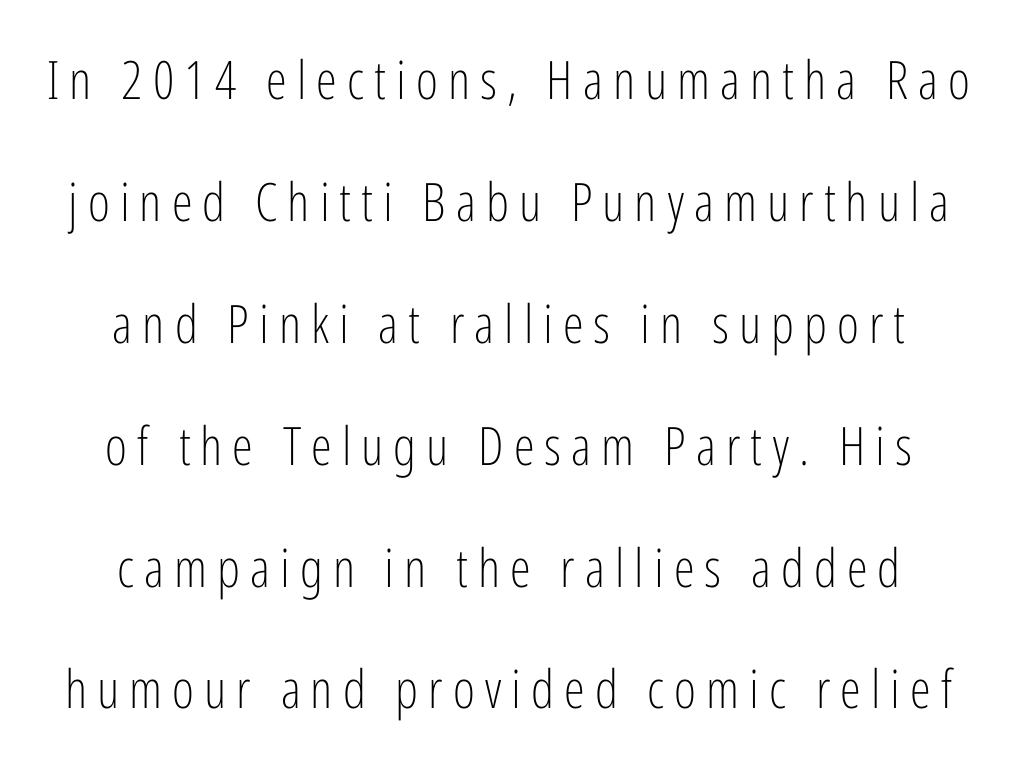
Neither beginnings nor endings align; midpoints do. The weight would be labelled regular, book, light, or lighter still. The strip under each line holds only bare page. The face used here is proportionally spaced, like ordinary book or web type. Ascenders rise straight up at ninety degrees. The rendering shows plain stroke endings on the letterforms — a sans-serif design.
